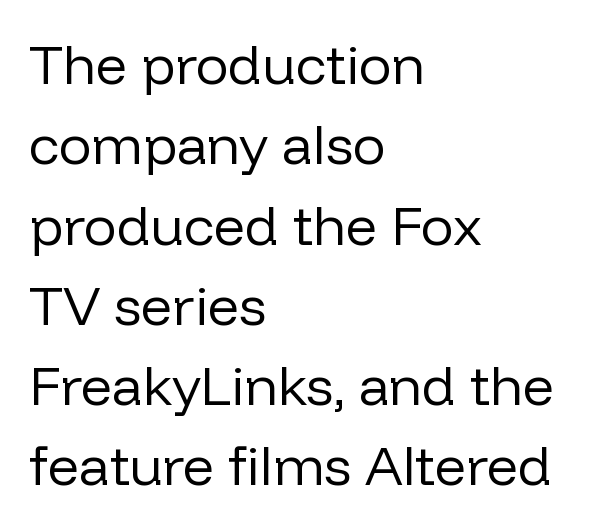
{"serif": "no", "italic": "no", "bold": "no", "weight": "regular", "width": "normal", "stroke_contrast": "low", "x_height": "medium", "monospaced": "no", "underline": "no", "align": "left", "line_spacing": "normal", "line_spacing_ratio": 1.46, "letter_spacing": "normal", "letter_spacing_em": 0.0, "glyph_px": 55}
